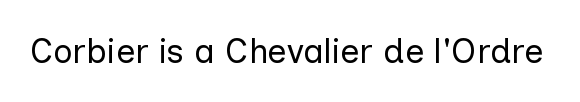
Q: Is the text bold? A: No.
Q: Is the text italic (slanted)? A: No, it is upright.
Q: Is the typeface a serif or a sans-serif typeface? A: Sans-serif.
Q: Is the text underlined? A: No.
Q: Is the spacing between letters normal or unusually wide? A: Normal.
Q: Width (condensed, normal, or wide)? A: Normal.
Q: Stroke contrast? A: Low.
Q: x-height? A: Medium.
Q: Monospaced? A: No.
